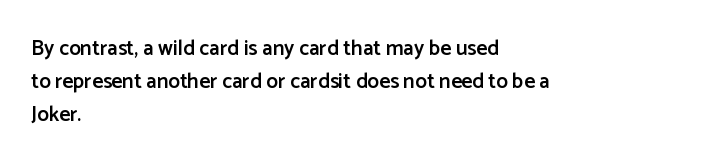
Q: Is the text bold? A: Semi-bold.
Q: Is the text italic (slanted)? A: No, it is upright.
Q: Is the text underlined? A: No.
Q: How is the paragraph aligned? A: Left-aligned.
Q: Is the spacing between letters normal or unusually wide? A: Normal.
Q: Is the spacing between lines tight, normal or loose? A: Normal.
